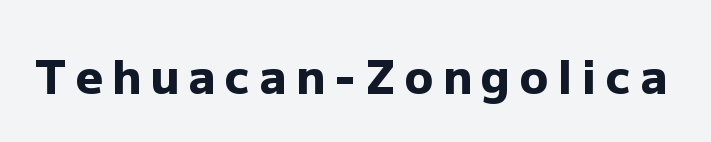
The image shows 47 px heavy sans-serif type, upright; set unusually wide letter spacing (+0.2 em), not underlined; low stroke contrast and a medium x-height.
